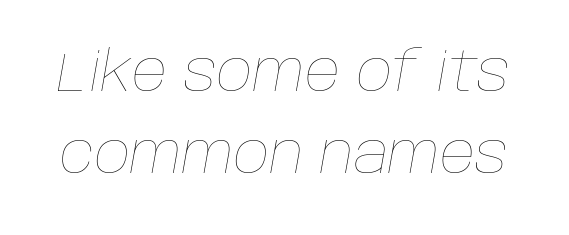
The image shows 55 px thin type, italic (leaning right); set normal line spacing (1.5x), normal letter spacing, not underlined; low stroke contrast and a large x-height.
